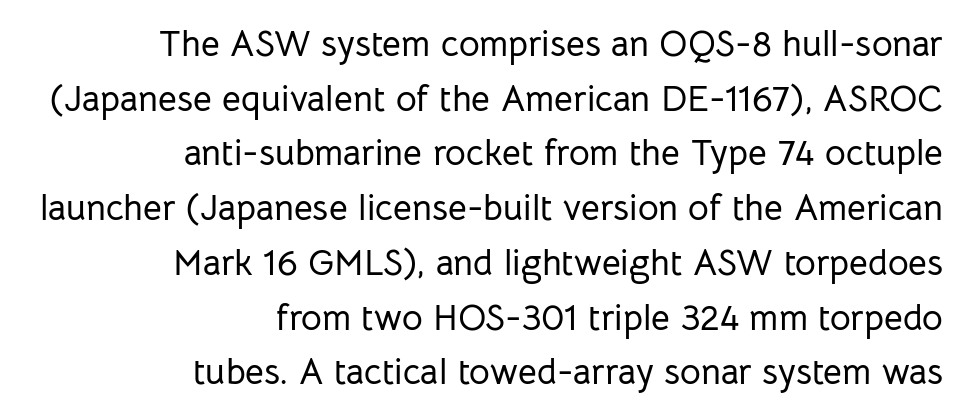
Q: Is the text italic (slanted)? A: No, it is upright.
Q: Is the typeface a serif or a sans-serif typeface? A: Sans-serif.
Q: Is the text underlined? A: No.
Q: How is the paragraph aligned? A: Right-aligned.
Q: Is the spacing between letters normal or unusually wide? A: Normal.
Q: Is the spacing between lines tight, normal or loose? A: Normal.
Q: Width (condensed, normal, or wide)? A: Normal.
Q: Stroke contrast? A: Low.
Q: x-height? A: Medium.
Q: Monospaced? A: No.
